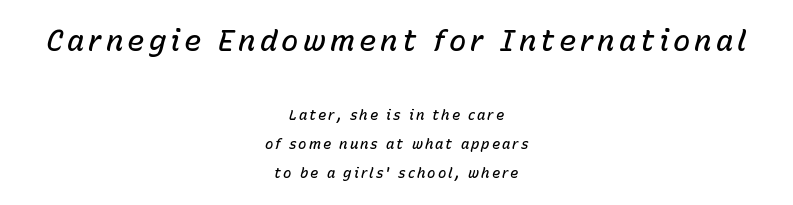
The image shows 29 px semibold type, italic (leaning right); set centered, loose line spacing (2.06x), not underlined; the first (top) block is 2.07x larger; low stroke contrast and a medium x-height.
